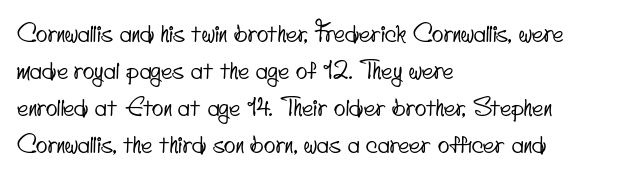
{"underline": "no", "align": "left", "line_spacing": "normal", "line_spacing_ratio": 1.54, "letter_spacing": "normal", "letter_spacing_em": 0.0, "glyph_px": 24}
